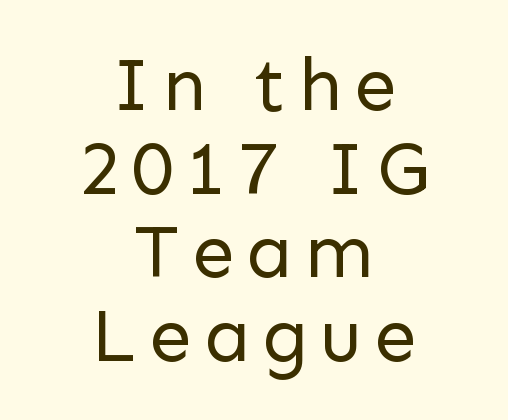
Summary of vertical rhythm: compact, with narrow interline spacing. No heavy texture on the line: the type isn't bold. The words here are not underlined. Notice how the stems are strictly vertical — no italics here. These lines stack symmetrically, like a column narrowing and widening about its center.
